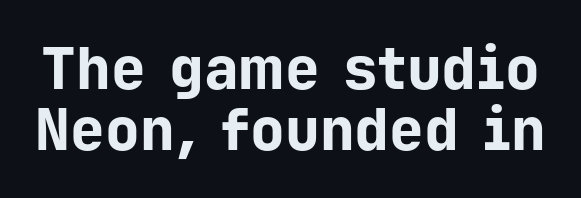
The image shows 58 px bold sans-serif type, upright, monospaced; set tight line spacing (1.06x), normal letter spacing, not underlined; low stroke contrast and a medium x-height.
